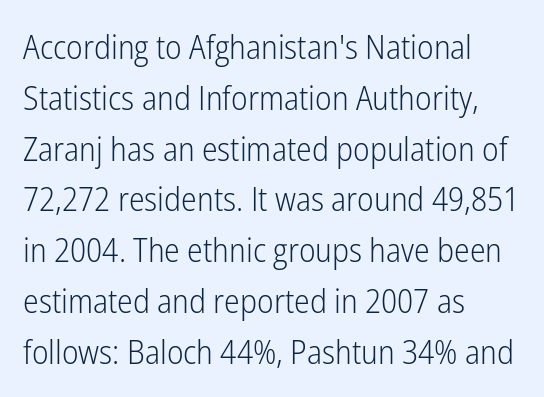
{"serif": "no", "italic": "no", "bold": "no", "weight": "light", "width": "condensed", "stroke_contrast": "low", "x_height": "medium", "monospaced": "no", "underline": "no", "align": "left", "line_spacing": "normal", "line_spacing_ratio": 1.54, "letter_spacing": "normal", "letter_spacing_em": 0.0, "glyph_px": 33}
